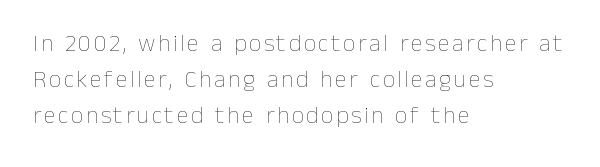
This reads as an unemphasized weight, regular at the heaviest. Each line starts at the same left margin while the right side varies. Compared with typical paragraphs, the rows here are spaced about the same. The string is rendered with underlining switched off. You can tell it's not italic because the verticals are truly vertical.
